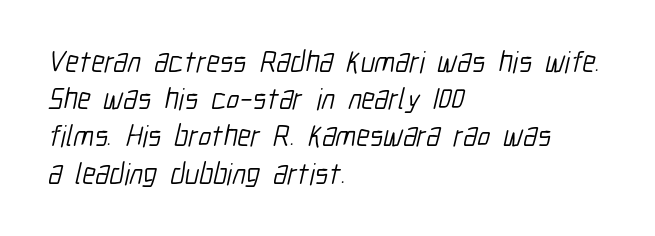
The image shows 30 px light, condensed sans-serif type; set left-aligned, line spacing 1.24x, normal letter spacing, not underlined; low stroke contrast and a medium x-height.
